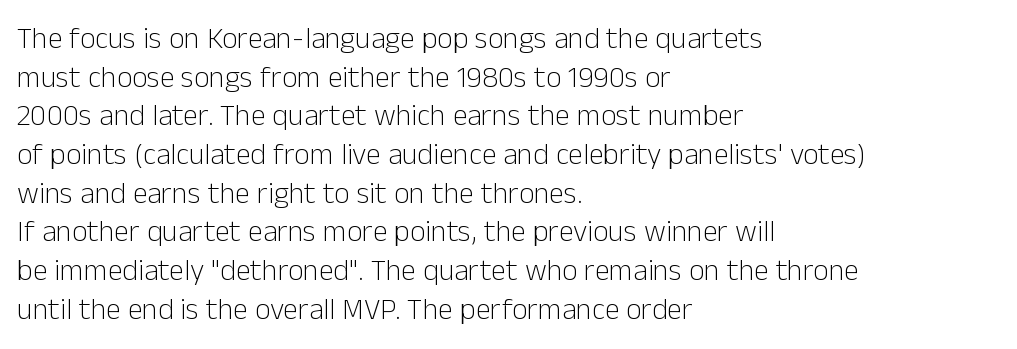
The image shows 30 px light sans-serif type, upright; set left-aligned, normal line spacing (1.29x), normal letter spacing, not underlined; low stroke contrast and a medium x-height.
